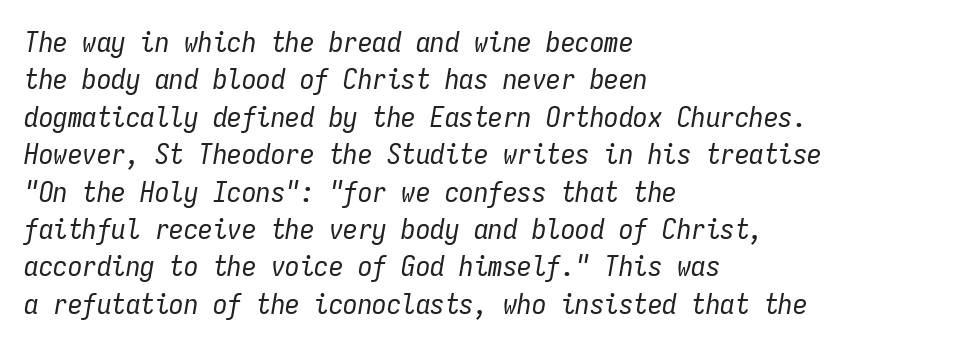
The image shows 29 px regular-weight, condensed type, italic (leaning right), monospaced; set left-aligned, normal line spacing (1.29x), normal letter spacing, not underlined; low stroke contrast and a medium x-height.
